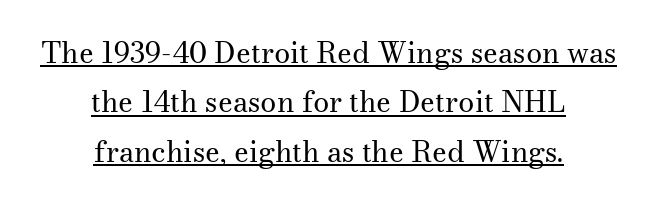
Think of a printed novel: that variable character pitch is what you see here. These lines are centered, leaving both edges ragged. Each letter's strokes conclude with small projecting serifs. The rendering keeps characters at their native spacing. Quick note: underline on.
